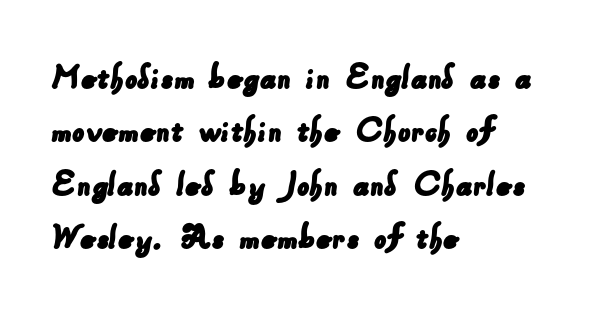
The image shows 39 px sans-serif type; set left-aligned, normal line spacing (1.37x), normal letter spacing, not underlined; low stroke contrast and a small x-height.
